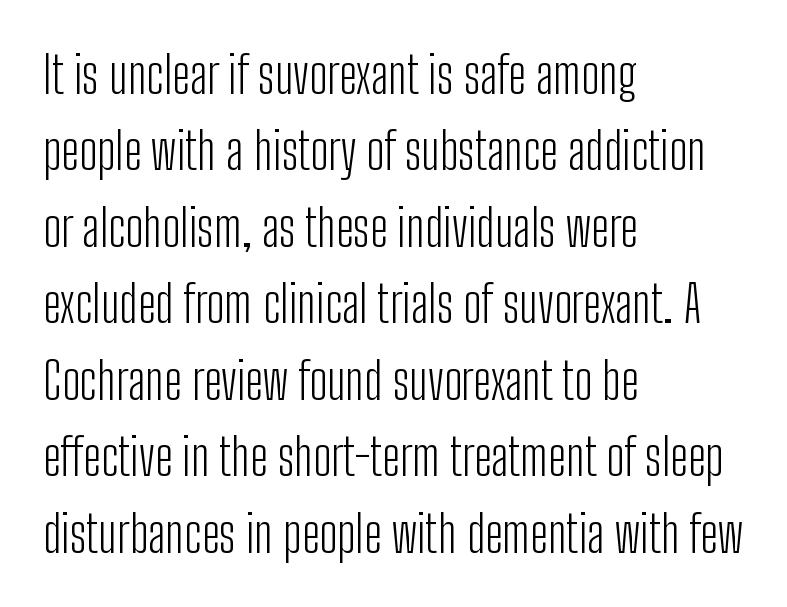
The baseline area is clear. This block has exactly the height ordinary leading produces. The lettering holds an erect, upright posture throughout. Here the designer chose a conventional face with non-uniform glyph widths.
